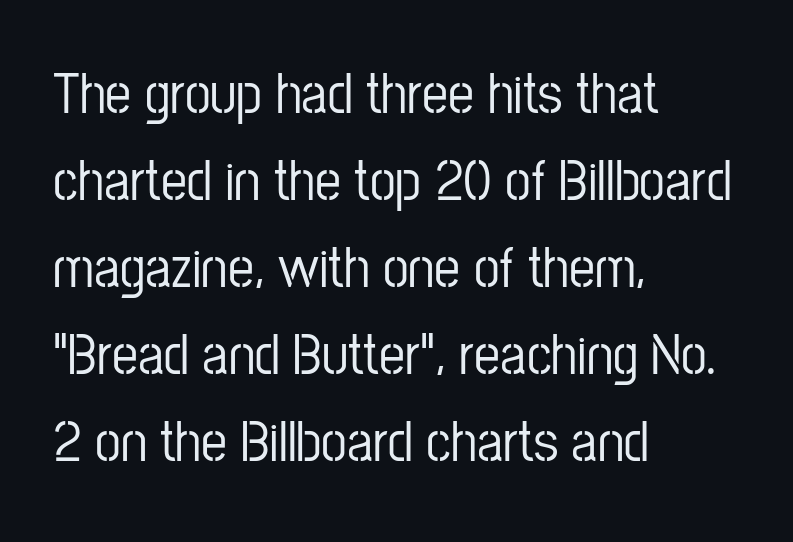
{"serif": "no", "italic": "no", "width": "condensed", "stroke_contrast": "low", "x_height": "medium", "monospaced": "no", "underline": "no", "align": "left", "line_spacing": "normal", "line_spacing_ratio": 1.5, "letter_spacing": "normal", "letter_spacing_em": 0.0, "glyph_px": 58}
